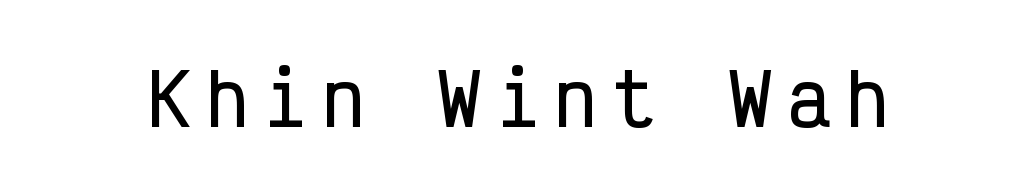
Here the designer chose a console-style face with uniform glyph widths. A roman cut, with each character standing at attention. Does the type have serifs? No, each stem ends abruptly. Loose tracking; the words dissolve into strings of separated letters. The string is rendered with underlining switched off.
